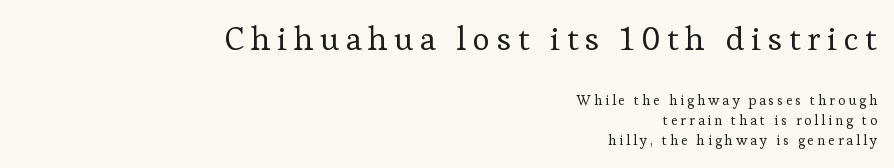
{"serif": "yes", "italic": "no", "bold": "no", "weight": "regular", "width": "normal", "stroke_contrast": "low", "x_height": "medium", "monospaced": "no", "underline": "no", "align": "right", "line_spacing": "normal", "line_spacing_ratio": 1.44, "letter_spacing": "wide", "letter_spacing_em": 0.2, "larger_block": "first", "size_ratio": 2.36, "glyph_px": 33}
